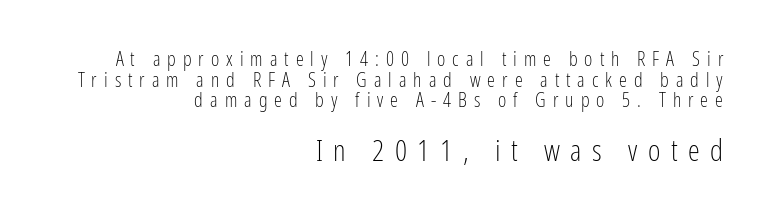
The ragged edge is on the left, which tells us the setting is flush right. Unlike a traditional serif, this face leaves its strokes unadorned. Is the type heavy? It reads as light-to-regular instead. Letter spacing: wide. You could not count columns in this text — the font is proportionally spaced.
